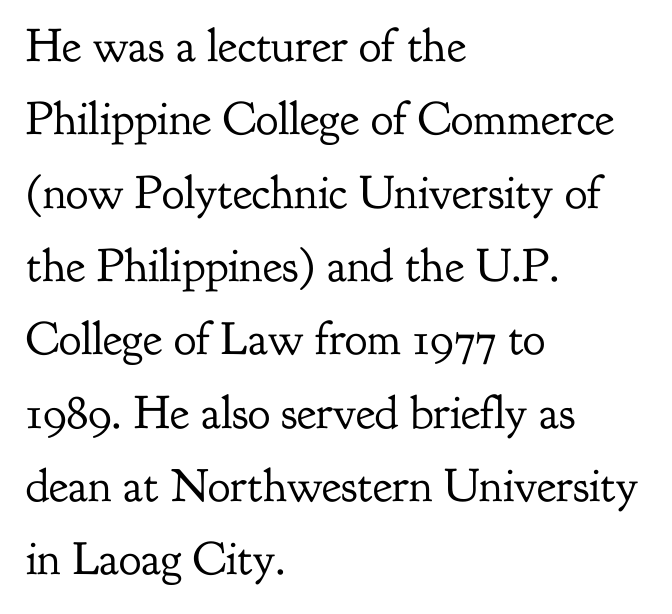
The image shows 47 px regular-weight serif type, upright; set left-aligned, normal line spacing (1.56x), normal letter spacing, not underlined; low stroke contrast and a small x-height.
